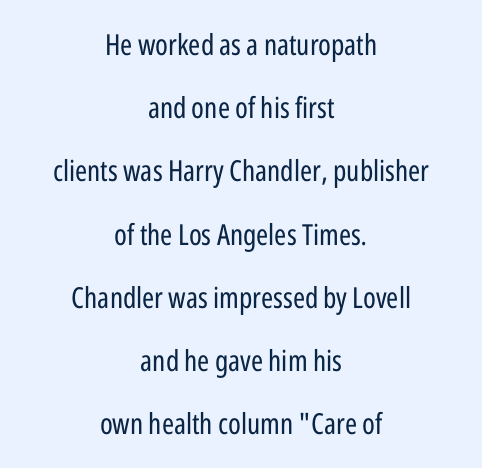
{"serif": "no", "italic": "no", "bold": "no", "weight": "regular", "width": "condensed", "stroke_contrast": "low", "x_height": "medium", "monospaced": "no", "underline": "no", "align": "center", "line_spacing": "loose", "line_spacing_ratio": 2.18, "letter_spacing": "normal", "letter_spacing_em": 0.0, "glyph_px": 29}
